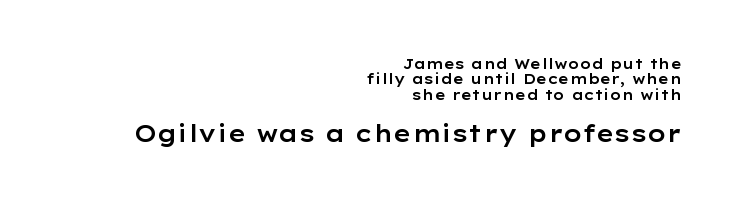
The image shows 23 px text type, upright; set right-aligned, tight line spacing (1.09x), normal letter spacing, not underlined; the second (bottom) block is 1.64x larger.
